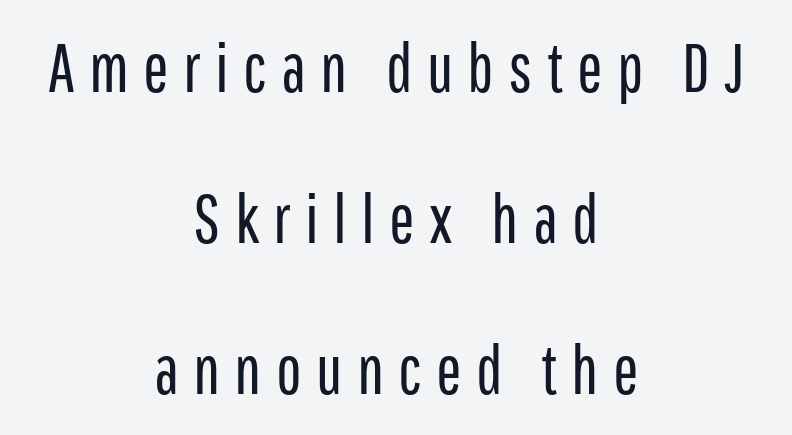
Q: Is the text bold? A: No.
Q: Is the text italic (slanted)? A: No, it is upright.
Q: Is the typeface a serif or a sans-serif typeface? A: Sans-serif.
Q: Is the text underlined? A: No.
Q: How is the paragraph aligned? A: Centered.
Q: Is the spacing between letters normal or unusually wide? A: Unusually wide.
Q: Is the spacing between lines tight, normal or loose? A: Loose.
Q: Width (condensed, normal, or wide)? A: Condensed.
Q: Stroke contrast? A: Low.
Q: x-height? A: Medium.
Q: Monospaced? A: No.
